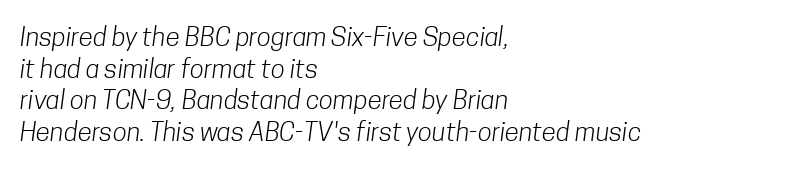
The image shows 26 px text type; set left-aligned, line spacing 1.22x, normal letter spacing, not underlined.
